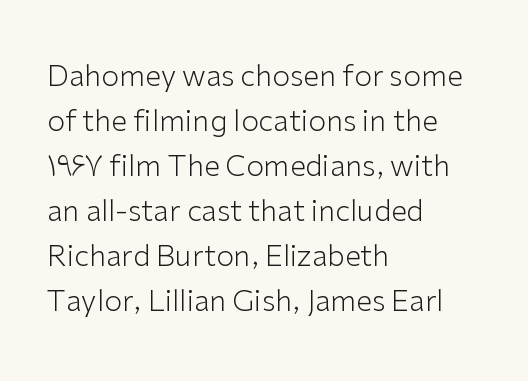
Stroke thickness stays within the range of a standard reading face or lighter. Clear beneath every line of the passage. A normal amount of white space separates one row of letters from the next. Horizontally, the lines are justified to the leading edge only.
